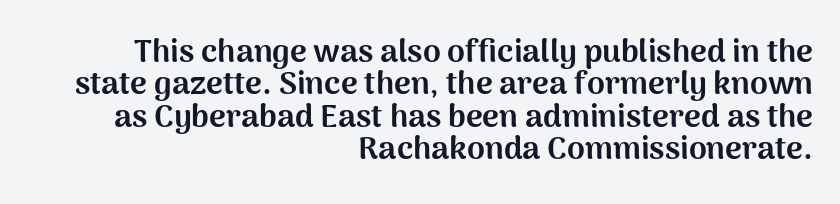
The image shows 32 px bold sans-serif type, upright; set right-aligned, tight line spacing (1.01x), normal letter spacing, not underlined; medium stroke contrast and a medium x-height.
